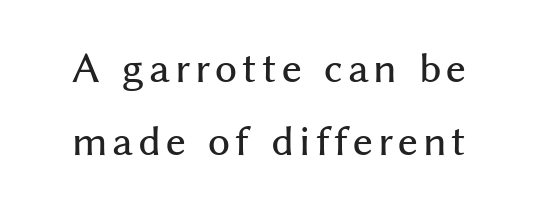
{"serif": "no", "italic": "no", "width": "normal", "stroke_contrast": "medium", "x_height": "medium", "monospaced": "no", "underline": "no", "line_spacing": "loose", "line_spacing_ratio": 1.92, "glyph_px": 38}
